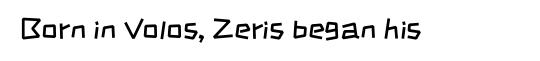
Q: Is the text bold? A: No.
Q: Is the typeface a serif or a sans-serif typeface? A: Sans-serif.
Q: Is the text underlined? A: No.
Q: Is the spacing between letters normal or unusually wide? A: Normal.
Q: Width (condensed, normal, or wide)? A: Condensed.
Q: Stroke contrast? A: Low.
Q: x-height? A: Large.
Q: Monospaced? A: No.
